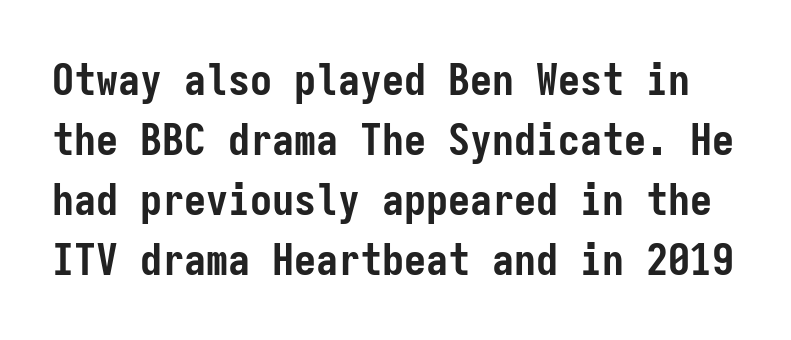
The image shows 44 px semibold, condensed sans-serif type, upright, monospaced; set normal line spacing (1.36x), normal letter spacing, not underlined; low stroke contrast and a medium x-height.
